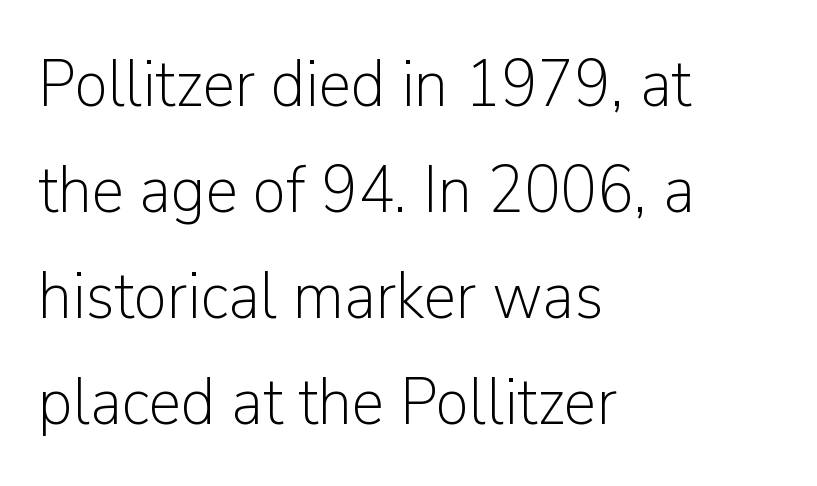
The image shows 67 px light sans-serif type, upright; set left-aligned, normal line spacing (1.58x), normal letter spacing, not underlined; low stroke contrast and a medium x-height.
